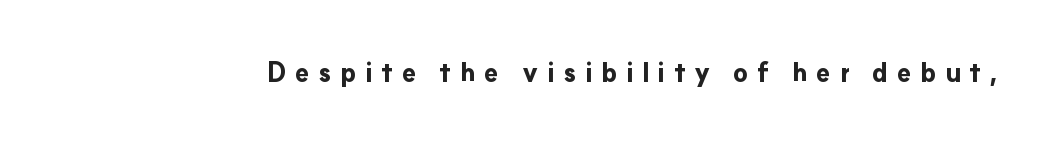
{"italic": "no", "bold": "yes", "underline": "no", "letter_spacing": "wide", "letter_spacing_em": 0.32, "glyph_px": 26}
